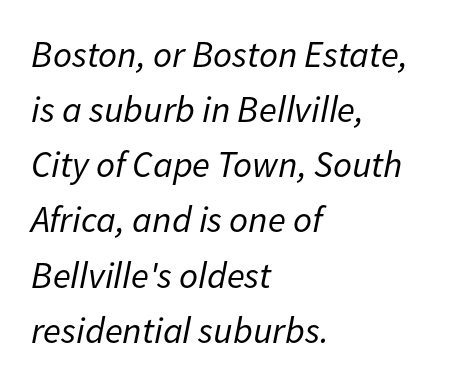
Q: Is the text bold? A: No.
Q: Is the text italic (slanted)? A: Yes, it leans right by about 11 degrees.
Q: Is the text underlined? A: No.
Q: How is the paragraph aligned? A: Left-aligned.
Q: Is the spacing between letters normal or unusually wide? A: Normal.
Q: Is the spacing between lines tight, normal or loose? A: Normal.
Q: Width (condensed, normal, or wide)? A: Normal.
Q: Stroke contrast? A: Low.
Q: x-height? A: Medium.
Q: Monospaced? A: No.
